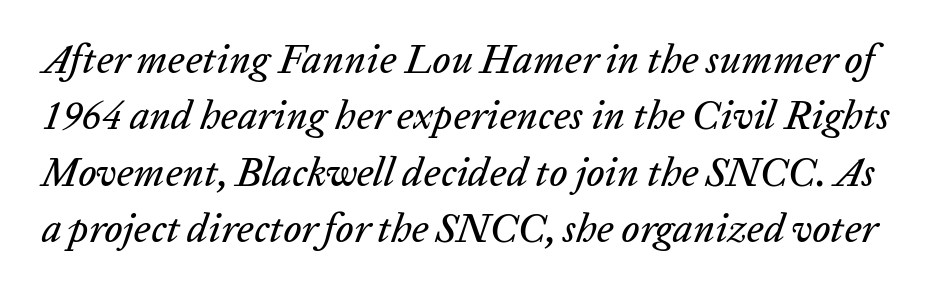
The letters sit at their default tracking, neither squeezed nor spread. This block has exactly the height ordinary leading produces. Is this a fixed-width face? No — the glyphs have proportional, varying widths. Decoration check: the copy has no underline. The typography opts for an oblique posture over an upright one.
